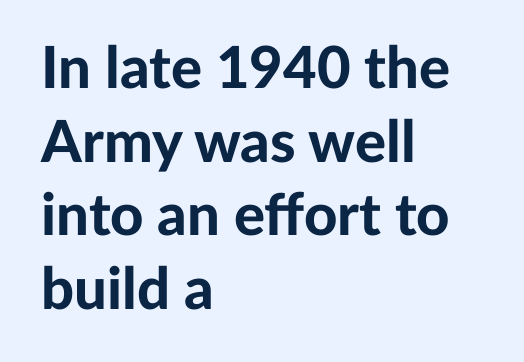
Q: Is the text bold? A: Yes.
Q: Is the text italic (slanted)? A: No, it is upright.
Q: Is the typeface a serif or a sans-serif typeface? A: Sans-serif.
Q: Is the text underlined? A: No.
Q: How is the paragraph aligned? A: Left-aligned.
Q: Is the spacing between letters normal or unusually wide? A: Normal.
Q: Is the spacing between lines tight, normal or loose? A: Normal.
Q: Width (condensed, normal, or wide)? A: Normal.
Q: Stroke contrast? A: Low.
Q: x-height? A: Medium.
Q: Monospaced? A: No.
